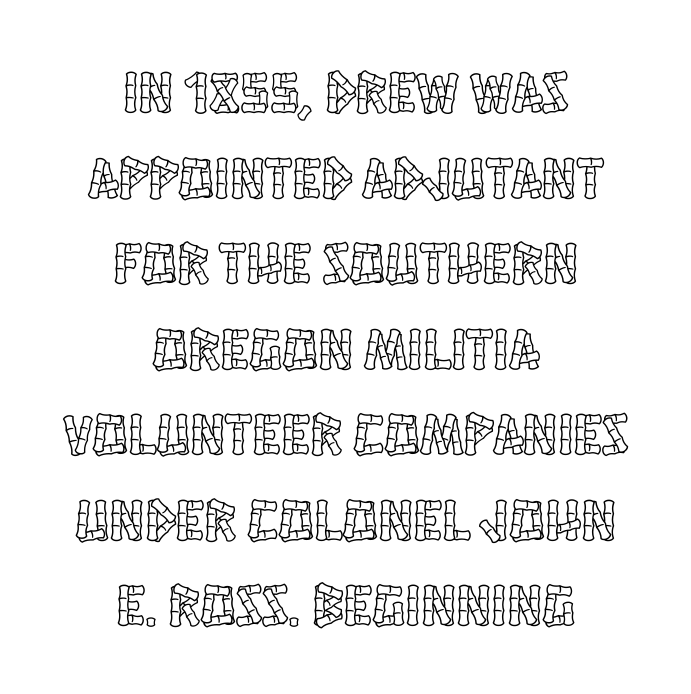
{"italic": "no", "width": "condensed", "x_height": "large", "monospaced": "no", "underline": "no", "align": "center", "line_spacing": "normal", "line_spacing_ratio": 1.45, "letter_spacing": "normal", "letter_spacing_em": 0.0, "glyph_px": 59}
